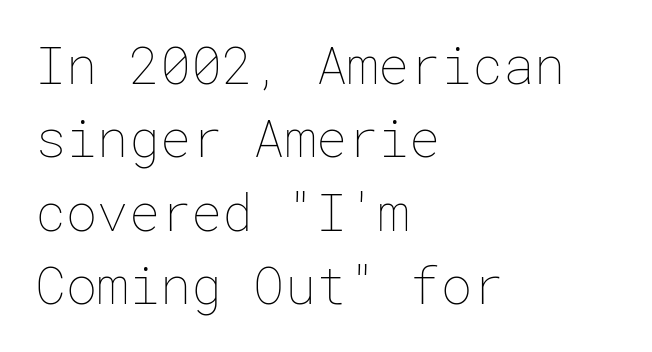
Q: Is the text bold? A: No.
Q: Is the text italic (slanted)? A: No, it is upright.
Q: Is the text underlined? A: No.
Q: How is the paragraph aligned? A: Left-aligned.
Q: Is the spacing between letters normal or unusually wide? A: Normal.
Q: Is the spacing between lines tight, normal or loose? A: Normal.
Q: Width (condensed, normal, or wide)? A: Normal.
Q: Stroke contrast? A: Low.
Q: x-height? A: Medium.
